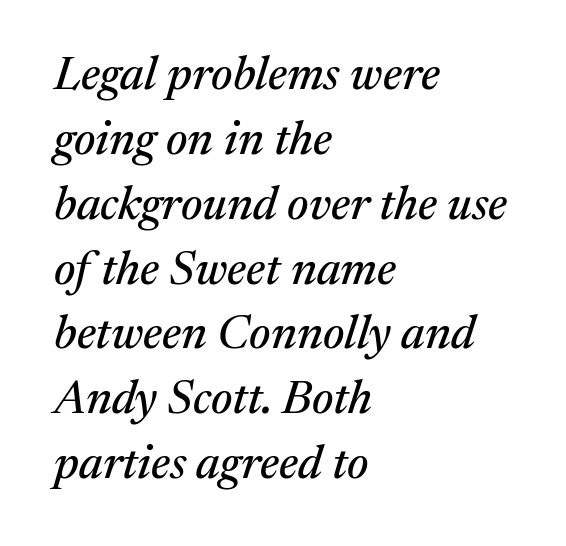
The image shows 47 px serif type, italic (leaning right); set left-aligned, normal line spacing (1.38x), normal letter spacing, not underlined; medium stroke contrast and a medium x-height.
